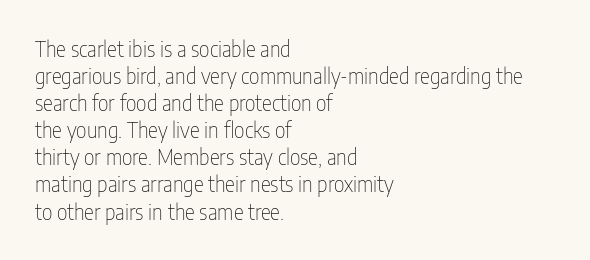
Q: Is the text bold? A: No.
Q: Is the text italic (slanted)? A: No, it is upright.
Q: Is the text underlined? A: No.
Q: How is the paragraph aligned? A: Left-aligned.
Q: Is the spacing between letters normal or unusually wide? A: Normal.
Q: Is the spacing between lines tight, normal or loose? A: Normal.
